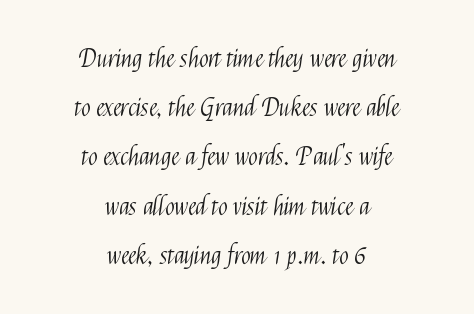
Q: Is the text bold? A: No.
Q: Is the text italic (slanted)? A: Yes.
Q: Is the text underlined? A: No.
Q: How is the paragraph aligned? A: Centered.
Q: Is the spacing between letters normal or unusually wide? A: Normal.
Q: Is the spacing between lines tight, normal or loose? A: Loose.
